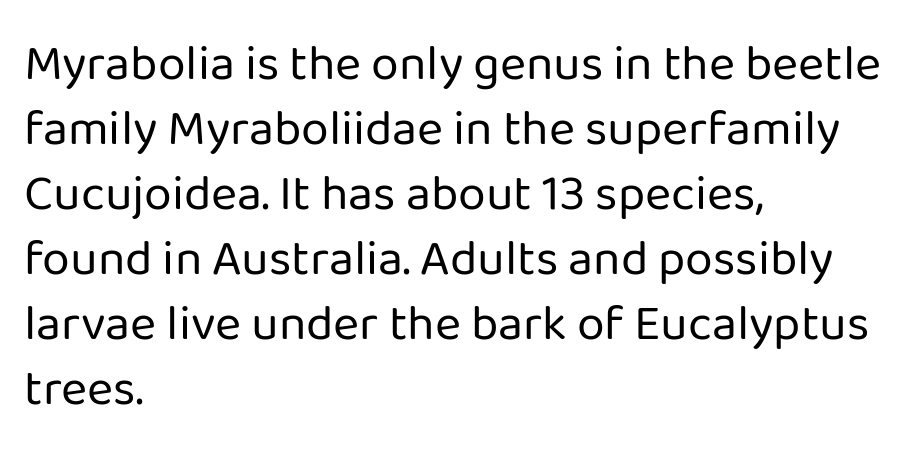
The image shows 50 px regular-weight sans-serif type, upright; set left-aligned, normal line spacing (1.3x), normal letter spacing, not underlined; low stroke contrast and a medium x-height.
